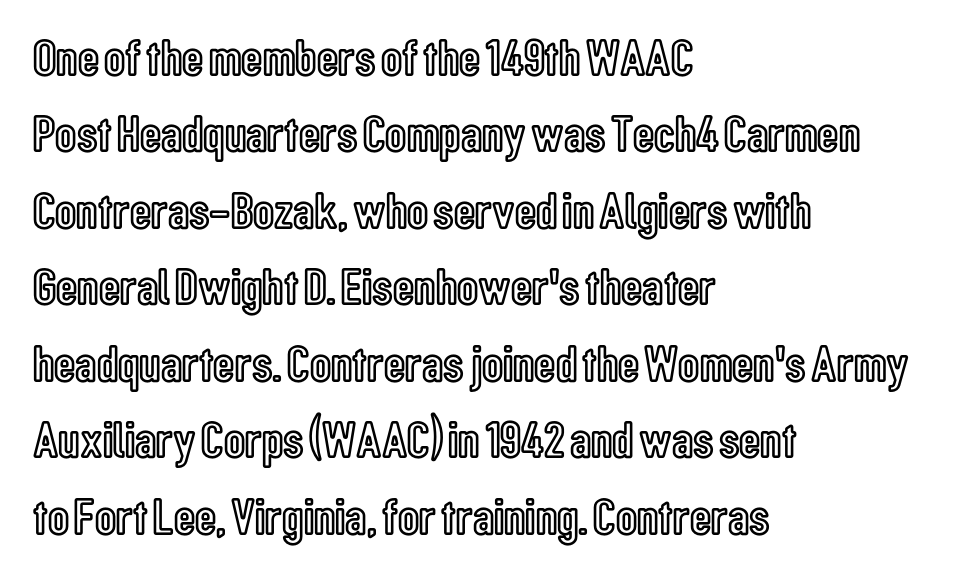
Nobody touched the tracking dial on this one. Characters remain perfectly vertical along every line. These lines sit exactly where default settings would place them. The ragged edge is on the right, which tells us the setting is flush left. Underlining? Definitely not there.
